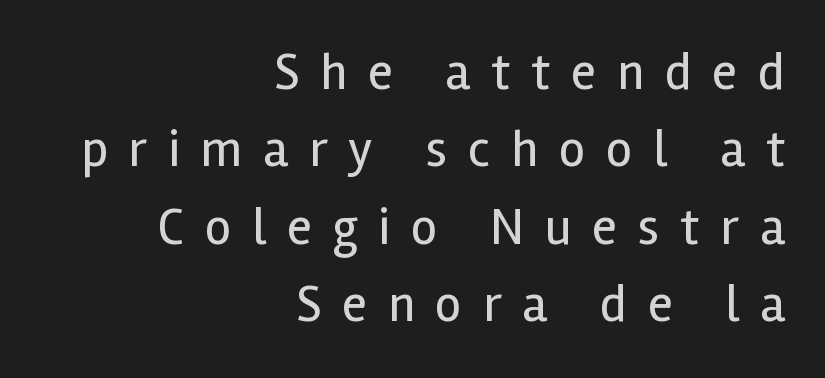
Q: Is the text bold? A: No.
Q: Is the text italic (slanted)? A: No, it is upright.
Q: Is the typeface a serif or a sans-serif typeface? A: Sans-serif.
Q: Is the text underlined? A: No.
Q: How is the paragraph aligned? A: Right-aligned.
Q: Is the spacing between letters normal or unusually wide? A: Unusually wide.
Q: Is the spacing between lines tight, normal or loose? A: Normal.
Q: Width (condensed, normal, or wide)? A: Normal.
Q: x-height? A: Medium.
Q: Monospaced? A: No.
